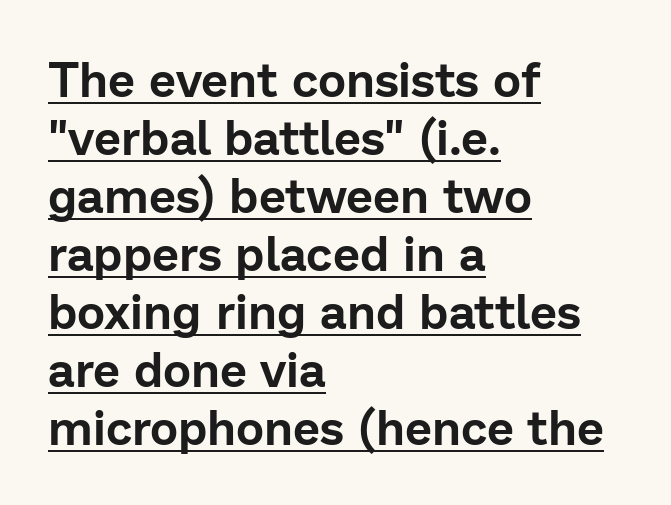
Q: Is the text italic (slanted)? A: No, it is upright.
Q: Is the typeface a serif or a sans-serif typeface? A: Sans-serif.
Q: Is the text underlined? A: Yes.
Q: How is the paragraph aligned? A: Left-aligned.
Q: Is the spacing between letters normal or unusually wide? A: Normal.
Q: Width (condensed, normal, or wide)? A: Normal.
Q: Stroke contrast? A: Low.
Q: x-height? A: Medium.
Q: Monospaced? A: No.
